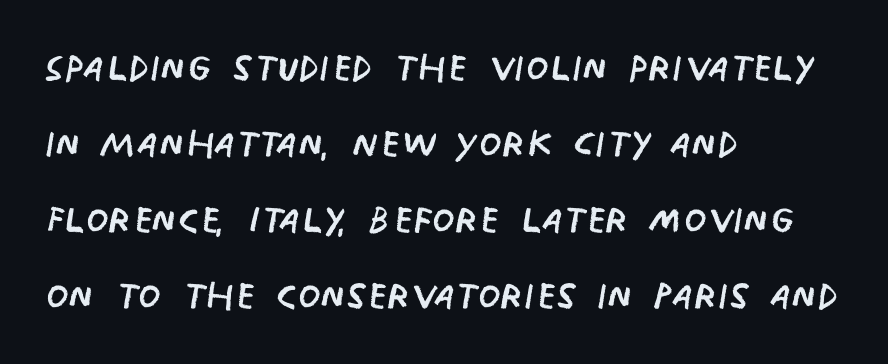
{"serif": "no", "bold": "no", "weight": "regular", "width": "condensed", "stroke_contrast": "low", "x_height": "large", "monospaced": "no", "underline": "no", "align": "left", "line_spacing": "normal", "line_spacing_ratio": 1.46, "letter_spacing": "normal", "letter_spacing_em": 0.0, "glyph_px": 52}
